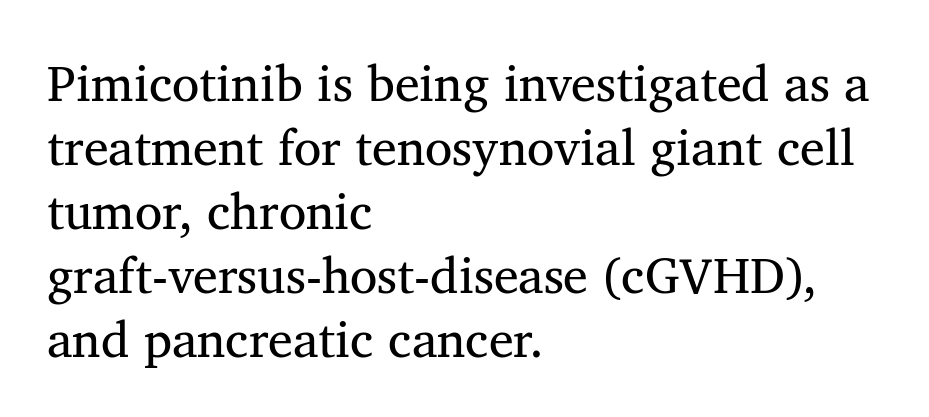
Q: Is the text bold? A: No.
Q: Is the text italic (slanted)? A: No, it is upright.
Q: Is the typeface a serif or a sans-serif typeface? A: Serif.
Q: Is the text underlined? A: No.
Q: How is the paragraph aligned? A: Left-aligned.
Q: Is the spacing between letters normal or unusually wide? A: Normal.
Q: Is the spacing between lines tight, normal or loose? A: Normal.
Q: Width (condensed, normal, or wide)? A: Normal.
Q: Stroke contrast? A: Medium.
Q: x-height? A: Medium.
Q: Monospaced? A: No.
